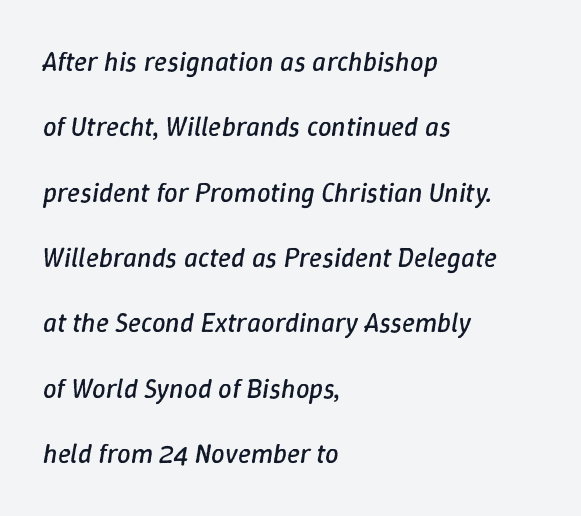
Q: Is the text bold? A: No.
Q: Is the text italic (slanted)? A: Yes, it leans right by about 9 degrees.
Q: Is the text underlined? A: No.
Q: How is the paragraph aligned? A: Left-aligned.
Q: Is the spacing between letters normal or unusually wide? A: Normal.
Q: Is the spacing between lines tight, normal or loose? A: Loose.
